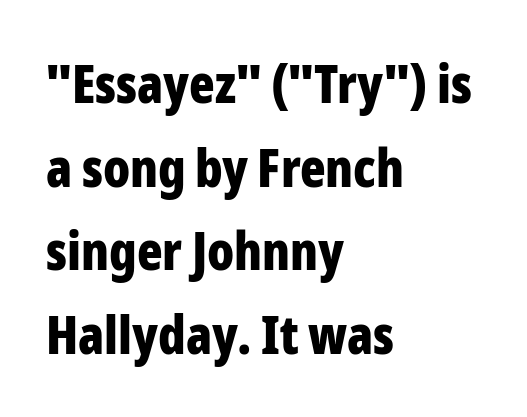
Q: Is the text bold? A: Yes.
Q: Is the text italic (slanted)? A: No, it is upright.
Q: Is the typeface a serif or a sans-serif typeface? A: Sans-serif.
Q: Is the text underlined? A: No.
Q: How is the paragraph aligned? A: Left-aligned.
Q: Is the spacing between letters normal or unusually wide? A: Normal.
Q: Is the spacing between lines tight, normal or loose? A: Normal.
Q: Width (condensed, normal, or wide)? A: Condensed.
Q: Stroke contrast? A: Low.
Q: x-height? A: Medium.
Q: Monospaced? A: No.
